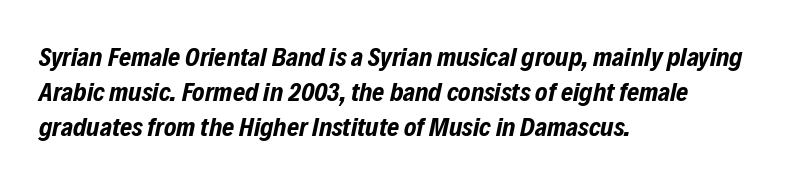
{"italic": "yes", "lean": "right", "slant_degrees": 12, "bold": "yes", "underline": "no", "align": "left", "line_spacing": "normal", "line_spacing_ratio": 1.35, "letter_spacing": "normal", "letter_spacing_em": 0.0, "glyph_px": 26}
